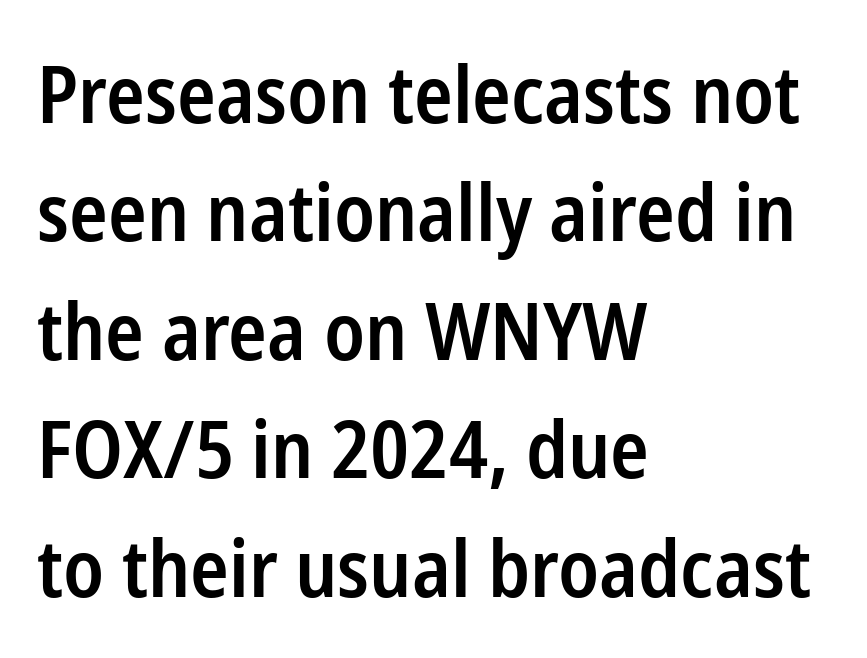
Typographically, this falls in the sans-serif category. The letterforms sit shoulder to shoulder at normal distance. Leftover space on each line is placed entirely after the last word. You could not count columns in this text — the font is proportionally spaced. Just letters on the line, the space beneath them empty. Evenly set lines give the paragraph a standard silhouette.
